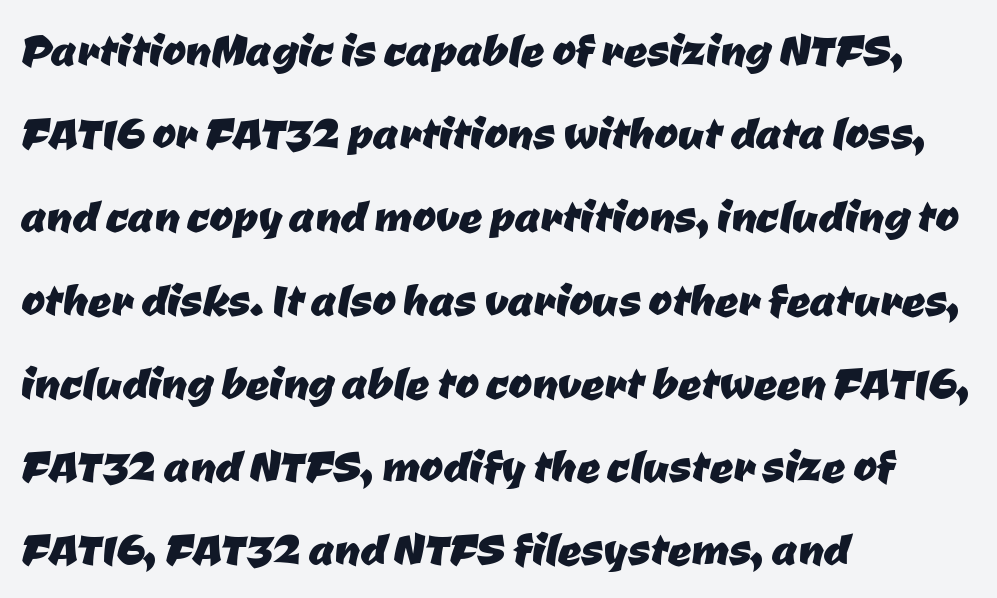
Honestly, the row spacing looks completely unremarkable. What kind of face is this? One without serifs — a sans. Here the glyphs are tracked normally, forming tight word shapes. Beneath every word, the page is bare. Each letter keeps its own natural width here, so spacing adapts to shape.
